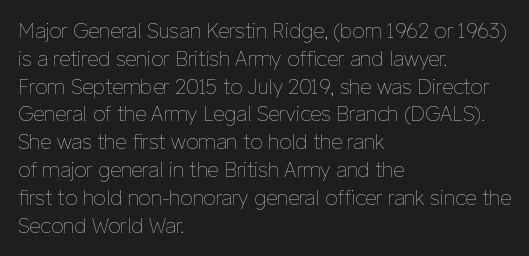
Nothing heavy about these letters — not bold at all. Compared with a centered layout, this one pins lines to the left instead. Spacing between characters is what you'd get straight out of the box. Posture: vertical. Anything drawn beneath the words? Only blank space.
